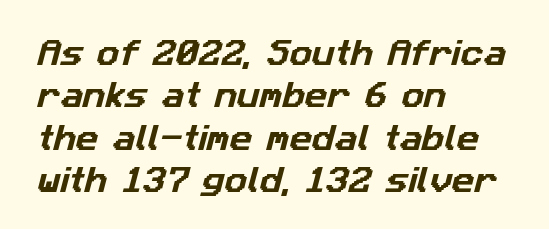
The rendering uses natural spacing where letterforms have individual widths. These lines keep a tight, regular rhythm from letter to letter. The rendering shows plain stroke endings on the letterforms — a sans-serif design. Which margin do the lines hug? The left one — the right edge is uneven. Any mark beneath the type? The region is blank. Horizontal bands of white between lines are of average thickness.
